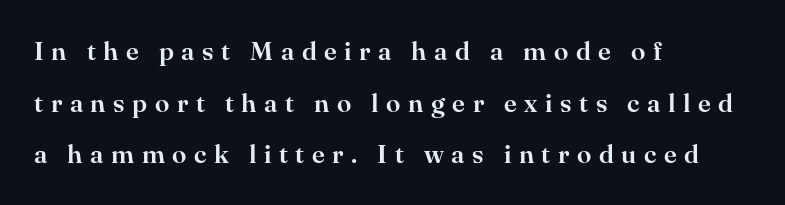
The image shows 26 px text type, upright; set left-aligned, loose line spacing (1.99x), unusually wide letter spacing (+0.29 em), not underlined.
